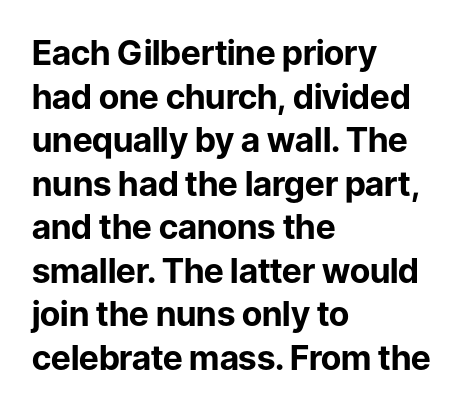
Quick note: not italic, upright. Nothing sits at the stroke ends, so this counts as sans-serif. Horizontally, the lines are justified to the leading edge only. Does the weight exceed regular? Yes, all the way to bold. Honestly, the letter spacing is just normal — you wouldn't notice it.
